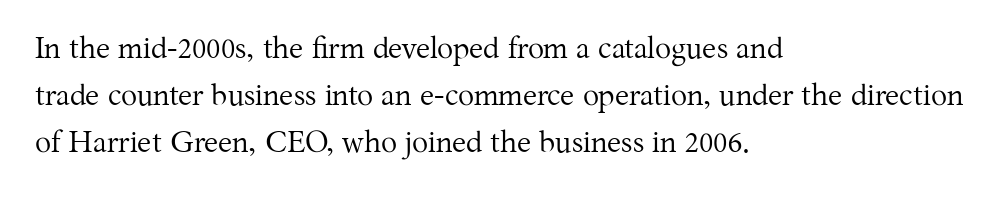
Students, note that the glyphs here touch the page at normal intervals. Note: serifs present on the glyphs. You could not count columns in this text — the font is proportionally spaced. In CSS terms this would be text-align: left.
